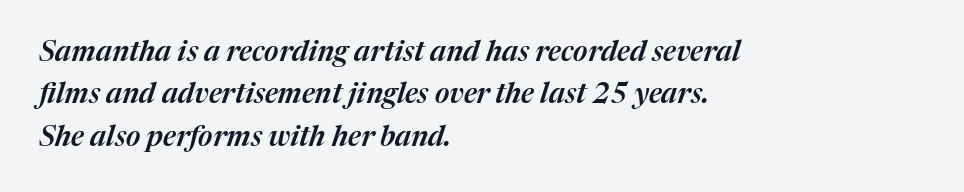
Rule under the text: the space is simply empty. Do the characters align in a grid? No, the font is proportional. The lines are quadded left. Inter-character spacing is left at the font's built-in metrics. Successive baselines arrive at the customary interval.
